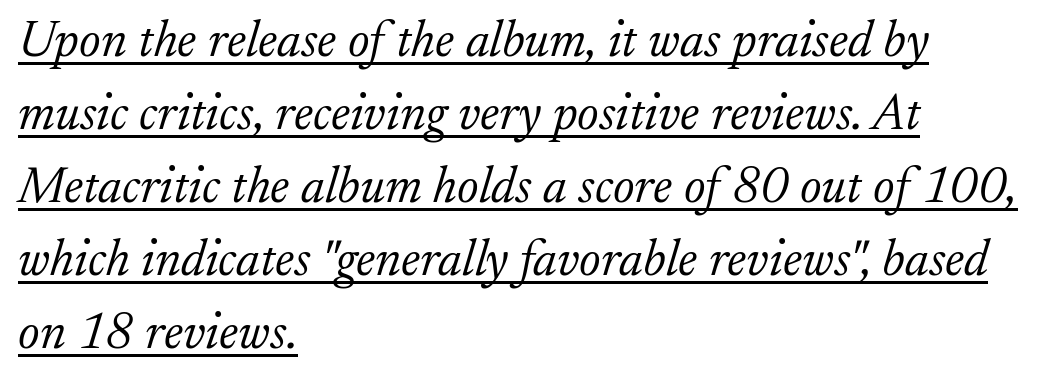
Designer's note — italics engaged. Evenly set lines give the paragraph a standard silhouette. Caption: multi-line text, flush left, ragged right. The typeface has the unassuming heft of standard copy or less. What decoration does the sample have? An underline. The rendering uses natural spacing where letterforms have individual widths.
